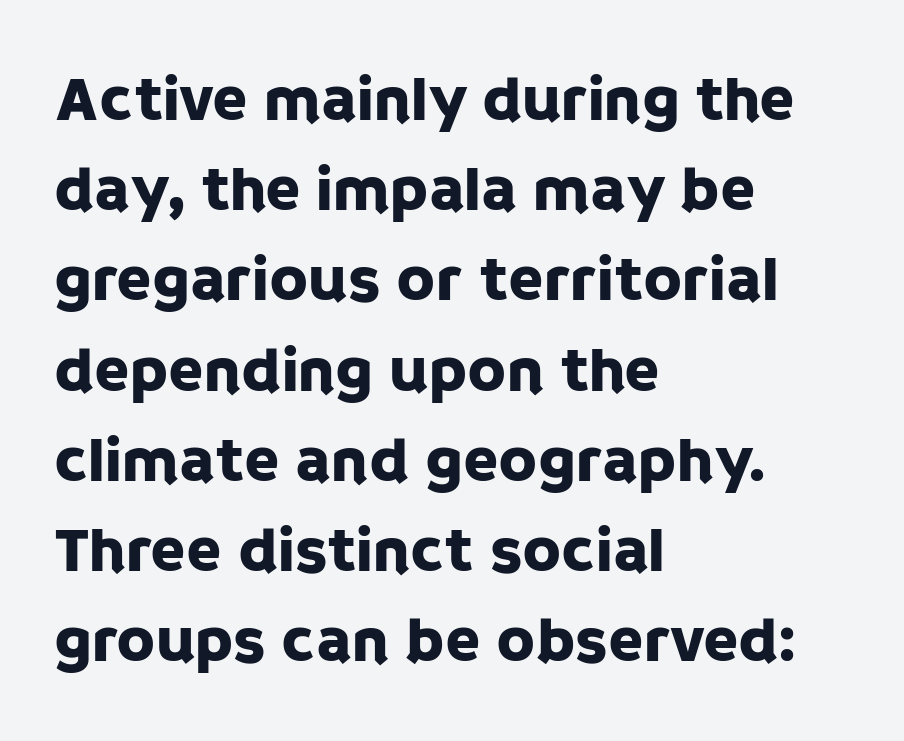
{"serif": "no", "italic": "no", "width": "normal", "stroke_contrast": "low", "x_height": "large", "monospaced": "no", "underline": "no", "align": "left", "line_spacing": "normal", "line_spacing_ratio": 1.41, "letter_spacing": "normal", "letter_spacing_em": 0.0, "glyph_px": 64}
